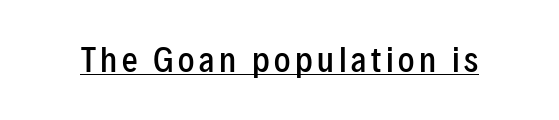
The rendering uses a semibold face; strokes are thickened but not to full bold. A typographer would call this underscored text. Does the type have serifs? No, each stem ends abruptly. The type sits square on the baseline with zero lean. Here the designer chose a conventional face with non-uniform glyph widths.
